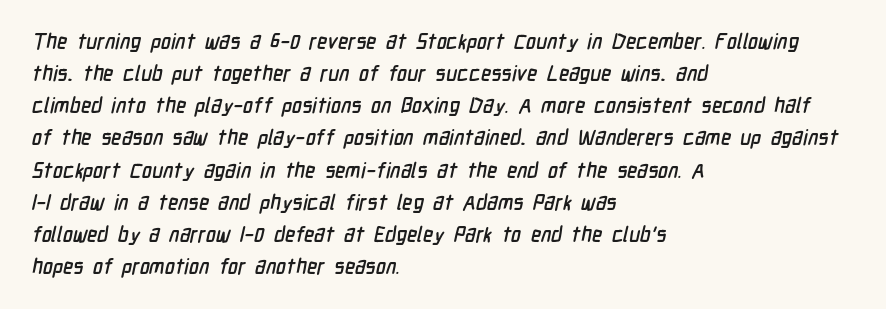
This block has exactly the height ordinary leading produces. Line beginnings align vertically; line endings do not. Descenders are the only things crossing below the line. Nothing unusual about the tracking: characters are spaced as the font intends.
